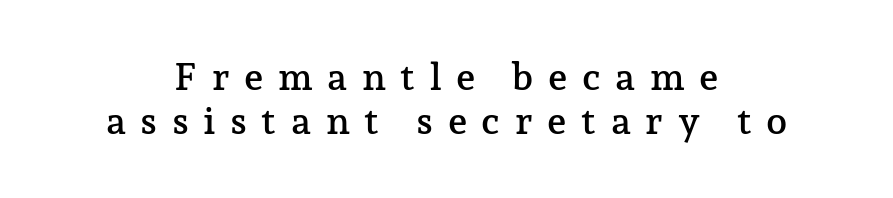
There is plenty of visible air inserted between adjacent glyphs. Both edges are ragged and mirror each other, which tells us the setting is centered. The passage shown is typed in a proportional face where columns would drift. You can tell from the footed stems that serif type was used.
